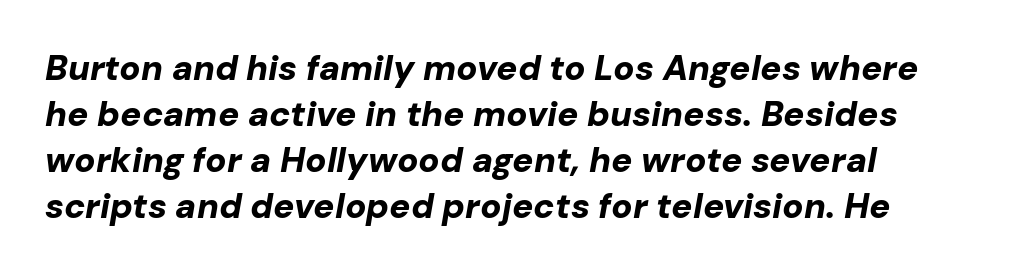
{"italic": "yes", "lean": "right", "slant_degrees": 10, "bold": "yes", "weight": "bold", "width": "normal", "stroke_contrast": "low", "x_height": "medium", "monospaced": "no", "underline": "no", "align": "left", "line_spacing": "normal", "line_spacing_ratio": 1.31, "letter_spacing": "normal", "letter_spacing_em": 0.0, "glyph_px": 35}
